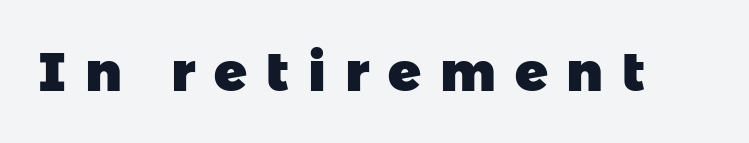
The image shows 54 px heavy sans-serif type; set unusually wide letter spacing (+0.35 em), not underlined; low stroke contrast and a medium x-height.
